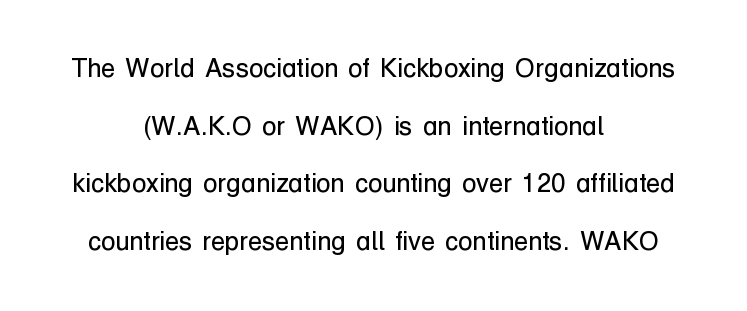
Q: Is the text bold? A: No.
Q: Is the text italic (slanted)? A: No, it is upright.
Q: Is the text underlined? A: No.
Q: How is the paragraph aligned? A: Centered.
Q: Is the spacing between letters normal or unusually wide? A: Normal.
Q: Is the spacing between lines tight, normal or loose? A: Loose.
